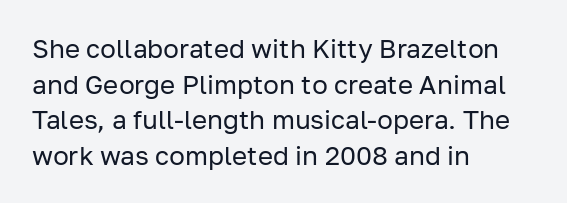
{"italic": "no", "bold": "no", "underline": "no", "align": "left", "line_spacing": "normal", "line_spacing_ratio": 1.37, "letter_spacing": "normal", "letter_spacing_em": 0.0, "glyph_px": 26}
